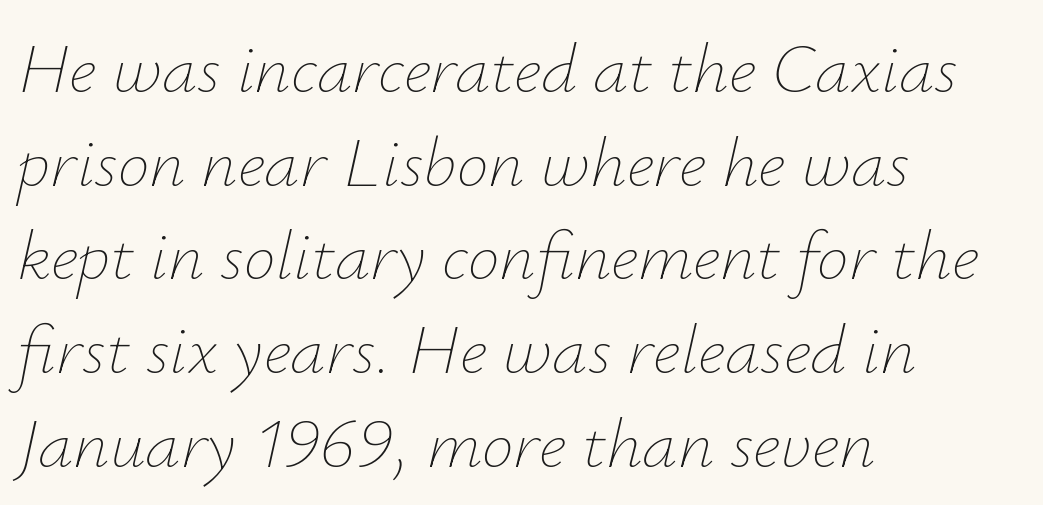
Q: Is the text bold? A: No.
Q: Is the text italic (slanted)? A: Yes, it leans right by about 12 degrees.
Q: Is the text underlined? A: No.
Q: How is the paragraph aligned? A: Left-aligned.
Q: Is the spacing between letters normal or unusually wide? A: Normal.
Q: Is the spacing between lines tight, normal or loose? A: Normal.
Q: Width (condensed, normal, or wide)? A: Normal.
Q: Stroke contrast? A: Low.
Q: x-height? A: Small.
Q: Monospaced? A: No.
